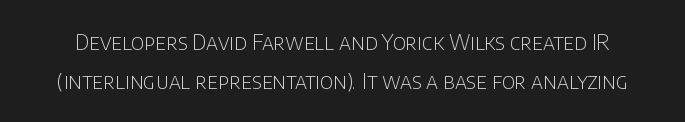
The image shows 21 px text type, upright; set line spacing 1.85x, normal letter spacing, not underlined.
